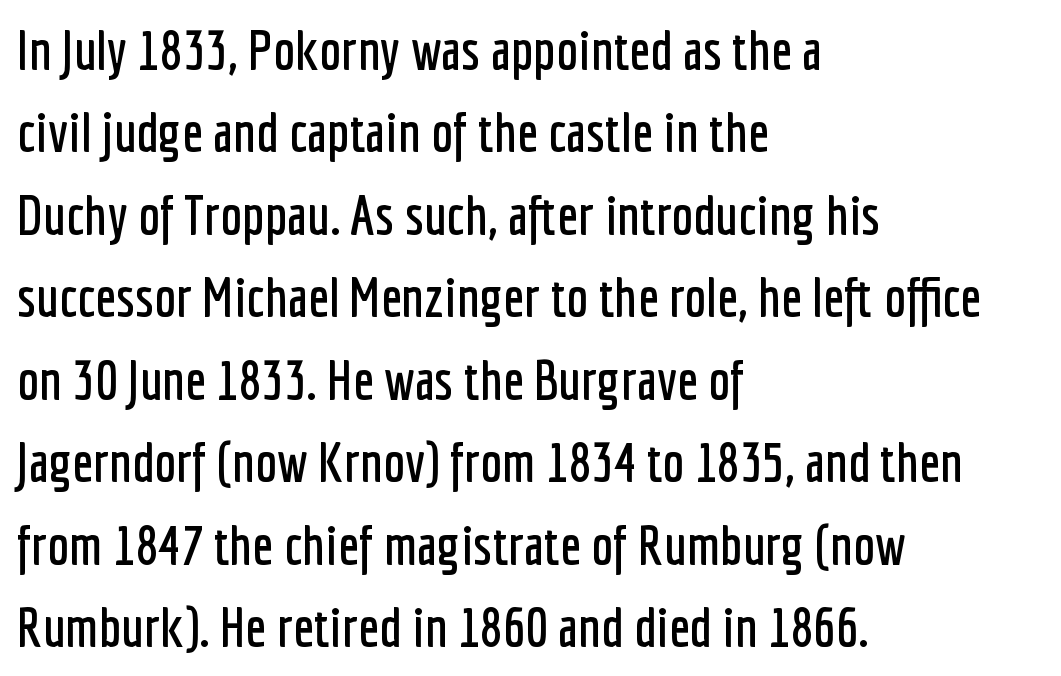
Characters remain perfectly vertical along every line. Proportional: the letters do not fall into vertical columns. Glance below the letters and you will spot only blank space. Normally led — the rows are evenly, conventionally spaced.
